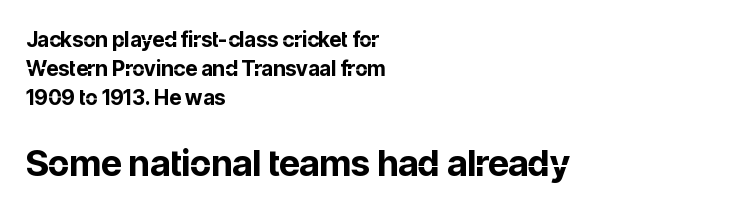
Q: Is the text bold? A: Yes.
Q: Is the text italic (slanted)? A: No, it is upright.
Q: Is the typeface a serif or a sans-serif typeface? A: Sans-serif.
Q: Is the text underlined? A: No.
Q: How is the paragraph aligned? A: Left-aligned.
Q: Is the spacing between letters normal or unusually wide? A: Normal.
Q: Is the spacing between lines tight, normal or loose? A: Normal.
Q: Which block of text is set in a larger size, the first (top) or the second (bottom)? A: The second (bottom) one.
Q: Width (condensed, normal, or wide)? A: Normal.
Q: Stroke contrast? A: Low.
Q: x-height? A: Medium.
Q: Monospaced? A: No.
